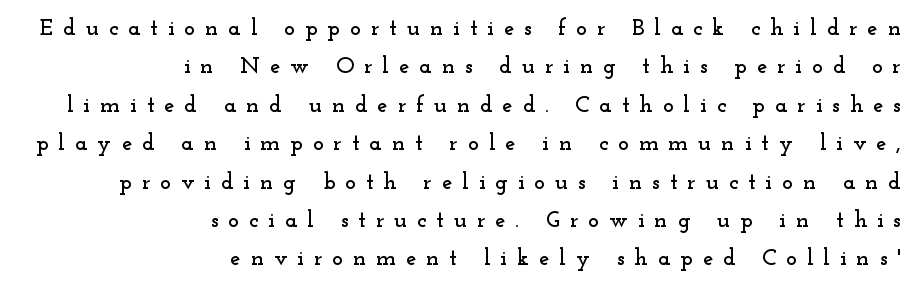
The image shows 23 px text type, upright; set right-aligned, normal line spacing (1.67x), unusually wide letter spacing (+0.43 em), not underlined.
